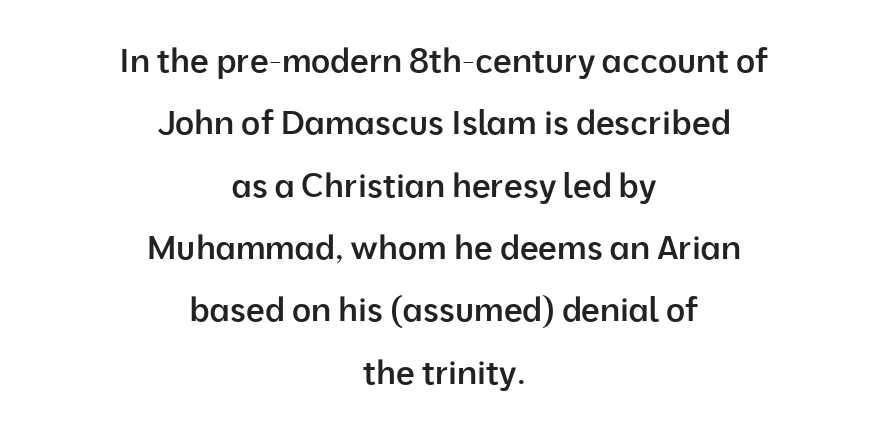
{"serif": "no", "italic": "no", "bold": "semi", "weight": "semibold", "width": "normal", "stroke_contrast": "low", "x_height": "medium", "monospaced": "no", "underline": "no", "align": "center", "line_spacing_ratio": 1.89, "letter_spacing": "normal", "letter_spacing_em": 0.0, "glyph_px": 33}
